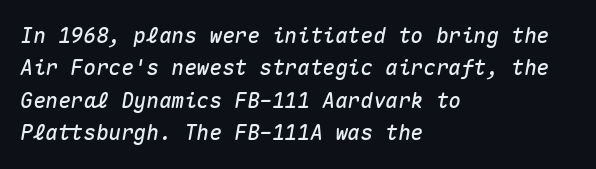
These lines are set flush left with a ragged right edge. The glyphs are unaccompanied by any horizontal stroke below them. Regarding leading, the lines here are spaced in the standard way. The letters are slanted; this is an italic face.
